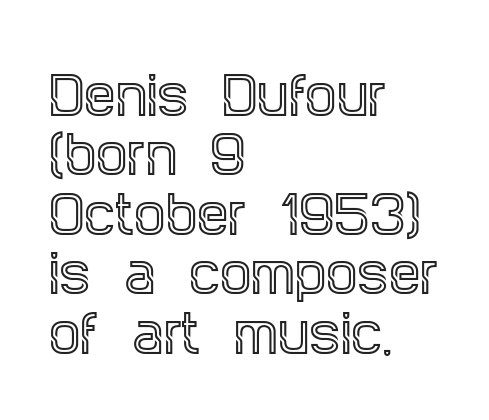
Q: Is the text italic (slanted)? A: No, it is upright.
Q: Is the typeface a serif or a sans-serif typeface? A: Serif.
Q: Is the text underlined? A: No.
Q: How is the paragraph aligned? A: Left-aligned.
Q: Is the spacing between letters normal or unusually wide? A: Normal.
Q: Width (condensed, normal, or wide)? A: Condensed.
Q: x-height? A: Large.
Q: Monospaced? A: No.
